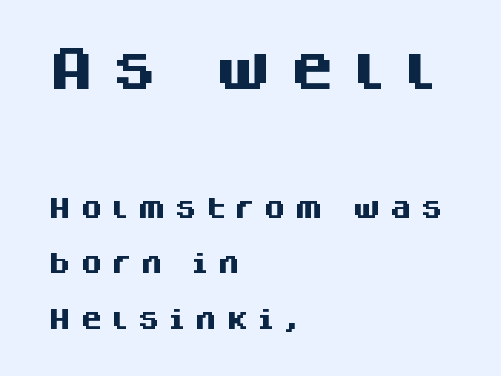
Is this a fixed-width face? No — the glyphs have proportional, varying widths. The block sitting higher on the canvas is the one with enlarged characters. The type sits square on the baseline with zero lean. The characters display no serif detailing; their extremities are plain.
